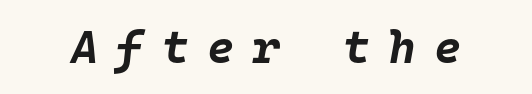
{"italic": "yes", "lean": "right", "slant_degrees": 10, "bold": "yes", "weight": "bold", "width": "normal", "stroke_contrast": "low", "x_height": "large", "monospaced": "yes", "underline": "no", "letter_spacing": "wide", "letter_spacing_em": 0.4, "glyph_px": 46}
